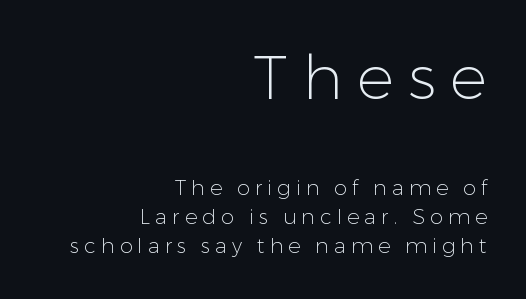
Scale decreases going downward across the two blocks. The font sits on the lighter half of the weight spectrum, regular included. Horizontally, the lines are justified to the trailing edge only. The leading is moderate, giving the passage an even texture. Just letters on the line, the space beneath them empty.
